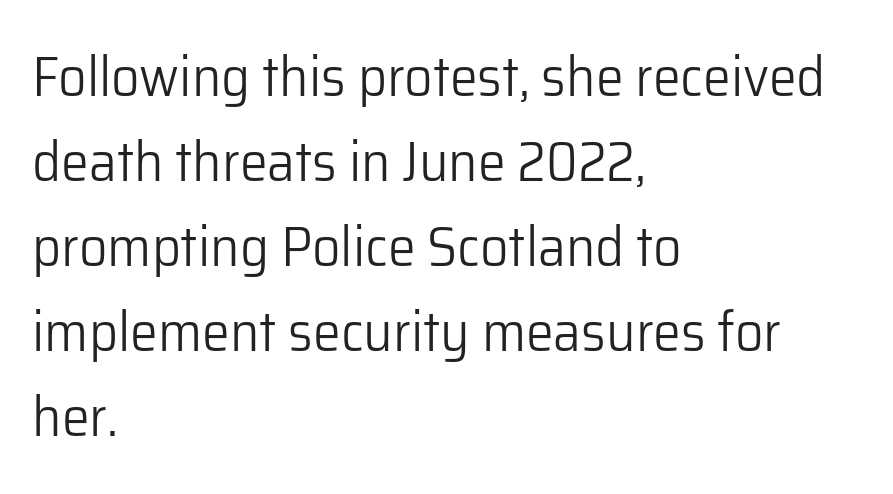
Q: Is the text bold? A: No.
Q: Is the text italic (slanted)? A: No, it is upright.
Q: Is the typeface a serif or a sans-serif typeface? A: Sans-serif.
Q: Is the text underlined? A: No.
Q: How is the paragraph aligned? A: Left-aligned.
Q: Is the spacing between letters normal or unusually wide? A: Normal.
Q: Is the spacing between lines tight, normal or loose? A: Normal.
Q: Width (condensed, normal, or wide)? A: Normal.
Q: Stroke contrast? A: Low.
Q: x-height? A: Medium.
Q: Monospaced? A: No.
